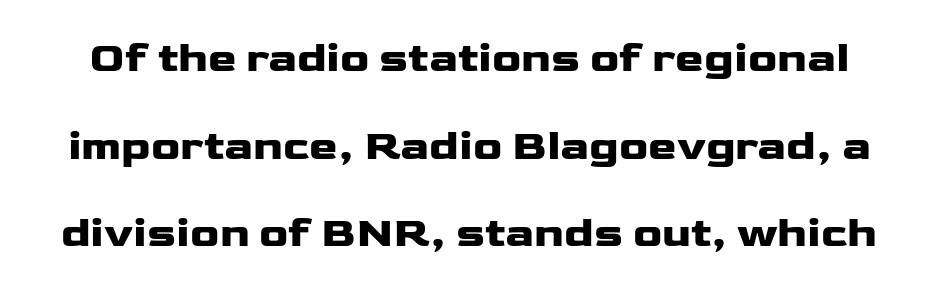
Q: Is the text italic (slanted)? A: No, it is upright.
Q: Is the typeface a serif or a sans-serif typeface? A: Sans-serif.
Q: Is the text underlined? A: No.
Q: Is the spacing between letters normal or unusually wide? A: Normal.
Q: Is the spacing between lines tight, normal or loose? A: Loose.
Q: Width (condensed, normal, or wide)? A: Wide.
Q: Stroke contrast? A: Low.
Q: x-height? A: Medium.
Q: Monospaced? A: No.
